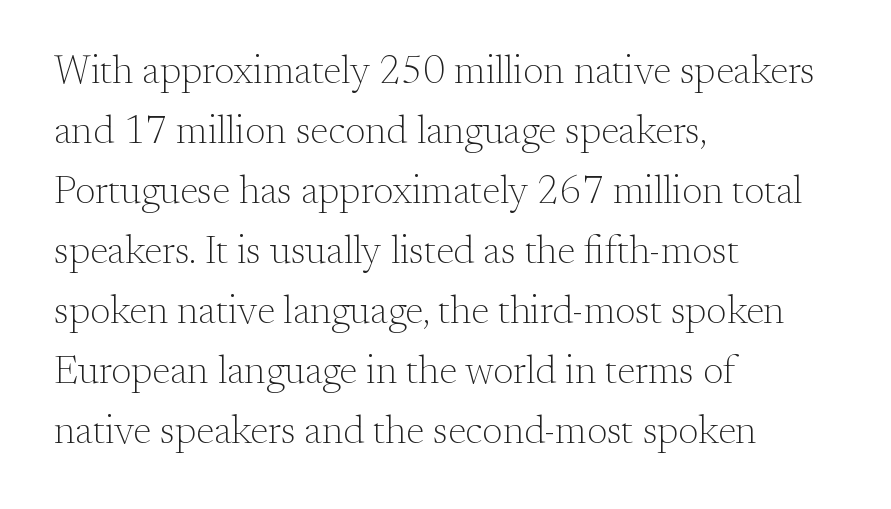
{"serif": "yes", "italic": "no", "bold": "no", "weight": "light", "width": "normal", "stroke_contrast": "medium", "x_height": "small", "monospaced": "no", "underline": "no", "align": "left", "line_spacing": "normal", "line_spacing_ratio": 1.54, "letter_spacing": "normal", "letter_spacing_em": 0.0, "glyph_px": 39}
